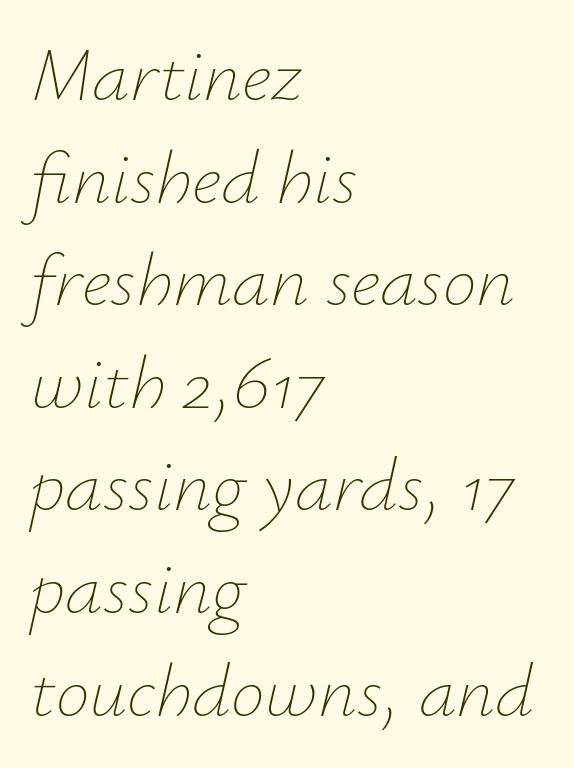
Every row of glyphs begins at an identical x-position on the left. The horizontal fit of the characters is conventional and even. Posture: slanted. Any mark beneath the type? The region is blank.
